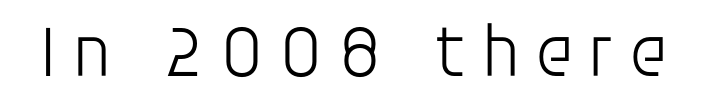
Note: no serifs on the glyphs. The rendering uses natural spacing where letterforms have individual widths. Only glyphs here, with clear space below each row. Every stem runs plumb, perpendicular to the baseline.
